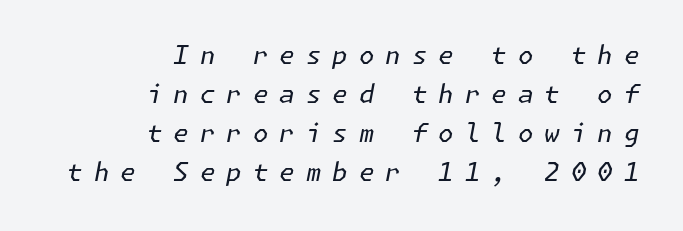
Weight: not bold — regular or lighter. The font's italic variant was chosen for this text. Plain, unruled lines of type. The rows are spaced the way most documents space them.
